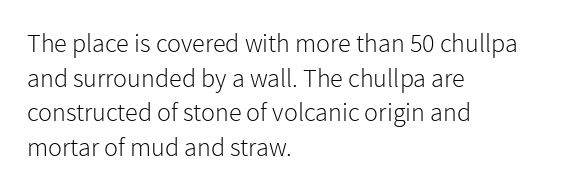
Q: Is the text bold? A: No.
Q: Is the text italic (slanted)? A: No, it is upright.
Q: Is the text underlined? A: No.
Q: How is the paragraph aligned? A: Left-aligned.
Q: Is the spacing between letters normal or unusually wide? A: Normal.
Q: Is the spacing between lines tight, normal or loose? A: Normal.
